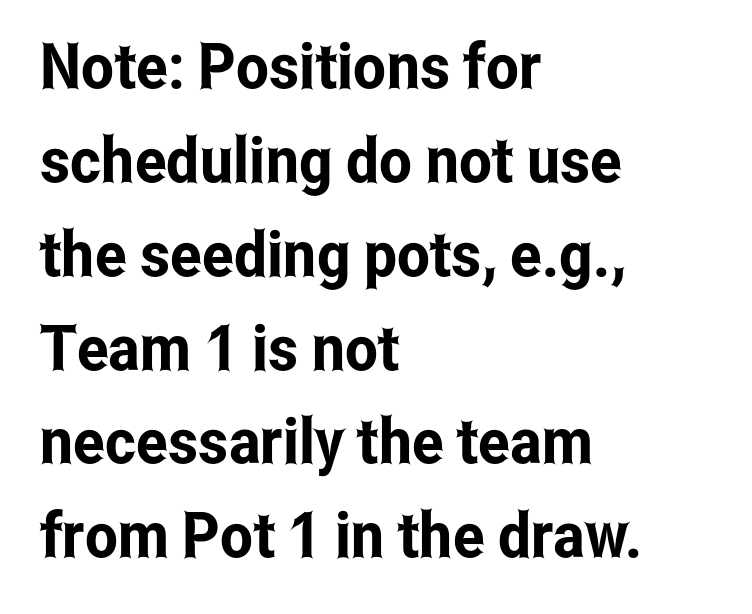
{"serif": "no", "italic": "no", "width": "condensed", "stroke_contrast": "low", "x_height": "medium", "monospaced": "no", "underline": "no", "align": "left", "line_spacing": "normal", "line_spacing_ratio": 1.49, "letter_spacing": "normal", "letter_spacing_em": 0.0, "glyph_px": 63}
